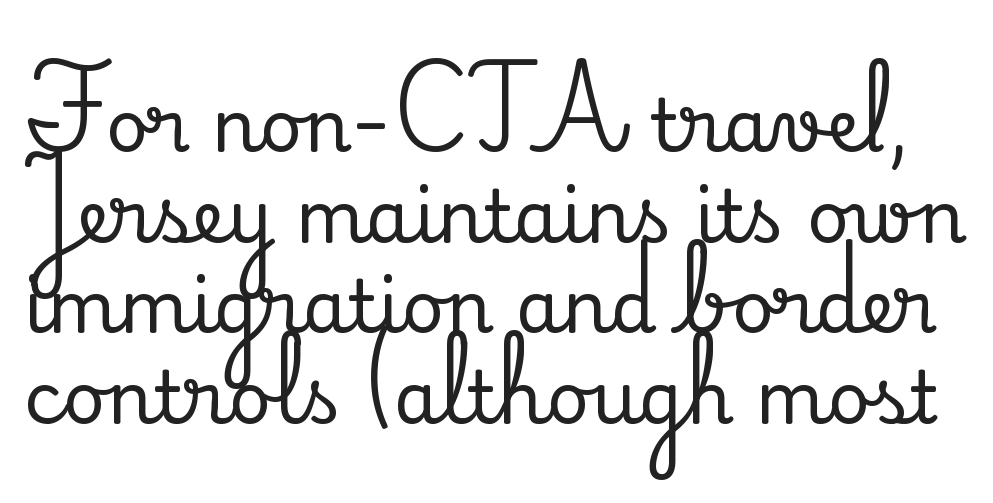
{"serif": "yes", "italic": "no", "width": "normal", "stroke_contrast": "medium", "x_height": "small", "monospaced": "no", "underline": "no", "line_spacing_ratio": 1.24, "letter_spacing": "normal", "letter_spacing_em": 0.0, "glyph_px": 73}
